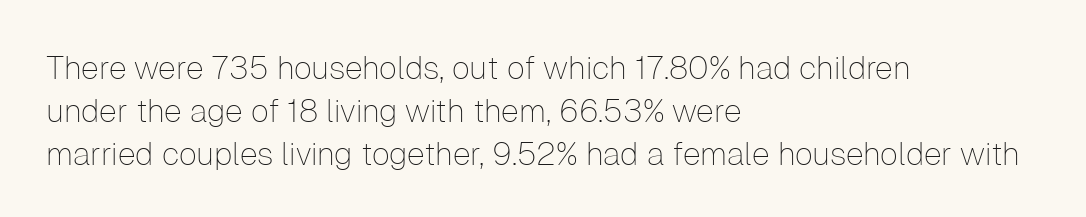
{"serif": "no", "italic": "no", "bold": "no", "weight": "thin", "width": "normal", "stroke_contrast": "low", "x_height": "medium", "monospaced": "no", "underline": "no", "align": "left", "line_spacing": "normal", "line_spacing_ratio": 1.35, "letter_spacing": "normal", "letter_spacing_em": 0.0, "glyph_px": 32}
